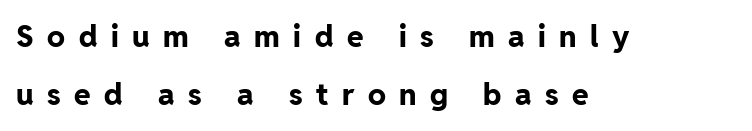
The image shows 30 px bold sans-serif type, upright; set left-aligned, loose line spacing (1.95x), unusually wide letter spacing (+0.45 em), not underlined; low stroke contrast and a medium x-height.
